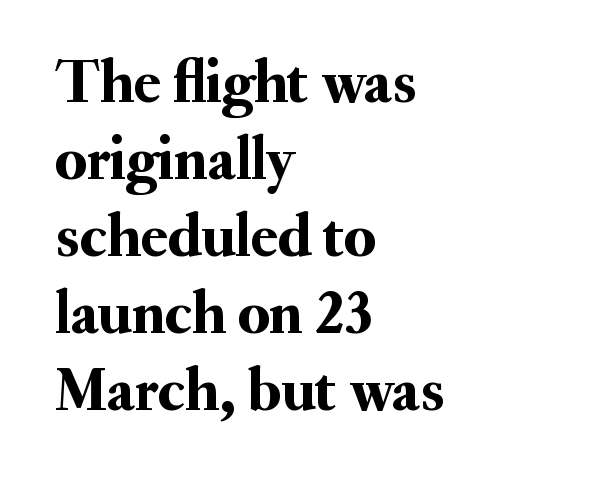
Q: Is the text italic (slanted)? A: No, it is upright.
Q: Is the typeface a serif or a sans-serif typeface? A: Serif.
Q: Is the text underlined? A: No.
Q: How is the paragraph aligned? A: Left-aligned.
Q: Is the spacing between letters normal or unusually wide? A: Normal.
Q: Width (condensed, normal, or wide)? A: Normal.
Q: Stroke contrast? A: Medium.
Q: x-height? A: Small.
Q: Monospaced? A: No.
